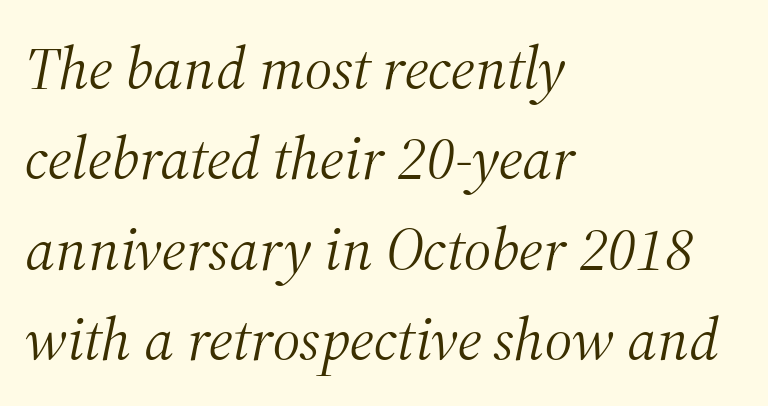
{"serif": "yes", "italic": "yes", "lean": "right", "slant_degrees": 12, "bold": "no", "weight": "light", "width": "normal", "stroke_contrast": "medium", "x_height": "medium", "monospaced": "no", "underline": "no", "align": "left", "line_spacing": "normal", "line_spacing_ratio": 1.48, "letter_spacing": "normal", "letter_spacing_em": 0.0, "glyph_px": 61}
